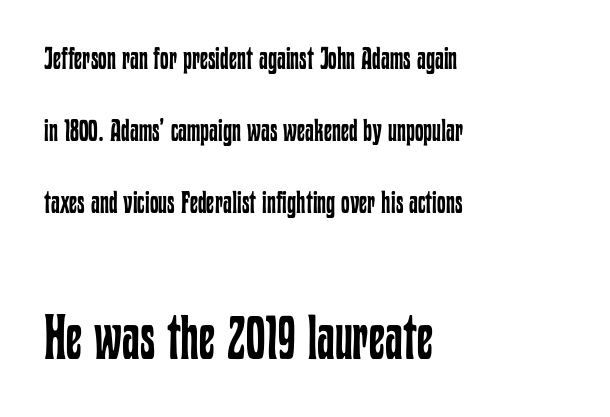
Check under the words: just untouched page. The passage shown has conventional tracking throughout. Weight: regular or lighter. Reading top to bottom, the characters get bigger at the block break. A typesetter would call this leading open, well beyond the default.
